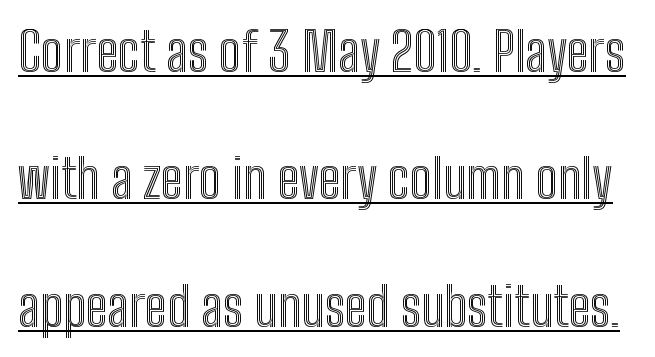
What stands out about the letter spacing? Nothing — it is the standard amount. Is this a fixed-width face? No — the glyphs have proportional, varying widths. The specimen includes a rule beneath the text block's lines. This sample trades compactness for vertical openness between lines.
